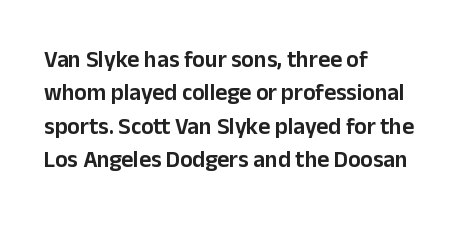
The rendering uses a moderate line-height, typical for paragraphs. These lines were composed using upright roman letters. The gaps between neighbouring characters are ordinary and unremarkable. Has an underline been added? It has not. Line starts are locked; line ends wander.
